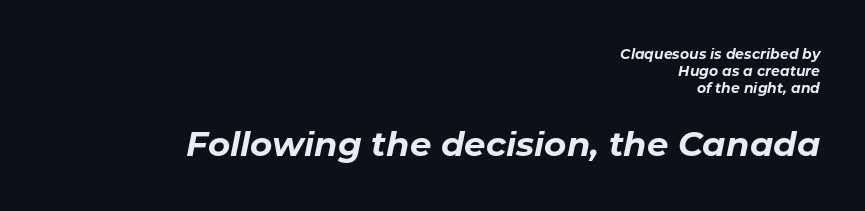
{"italic": "yes", "lean": "right", "slant_degrees": 11, "bold": "yes", "weight": "bold", "width": "normal", "stroke_contrast": "low", "x_height": "medium", "monospaced": "no", "underline": "no", "align": "right", "line_spacing_ratio": 1.22, "letter_spacing": "normal", "letter_spacing_em": 0.0, "larger_block": "second", "size_ratio": 2.43, "glyph_px": 34}
